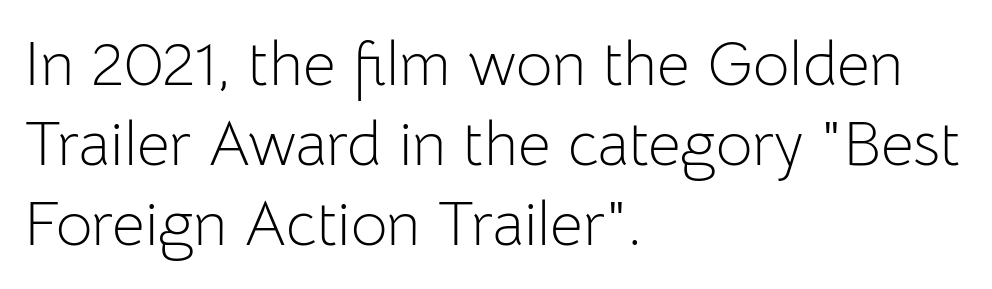
Q: Is the text bold? A: No.
Q: Is the text italic (slanted)? A: No, it is upright.
Q: Is the typeface a serif or a sans-serif typeface? A: Sans-serif.
Q: Is the text underlined? A: No.
Q: How is the paragraph aligned? A: Left-aligned.
Q: Is the spacing between letters normal or unusually wide? A: Normal.
Q: Is the spacing between lines tight, normal or loose? A: Normal.
Q: Width (condensed, normal, or wide)? A: Normal.
Q: Stroke contrast? A: Low.
Q: x-height? A: Medium.
Q: Monospaced? A: No.
